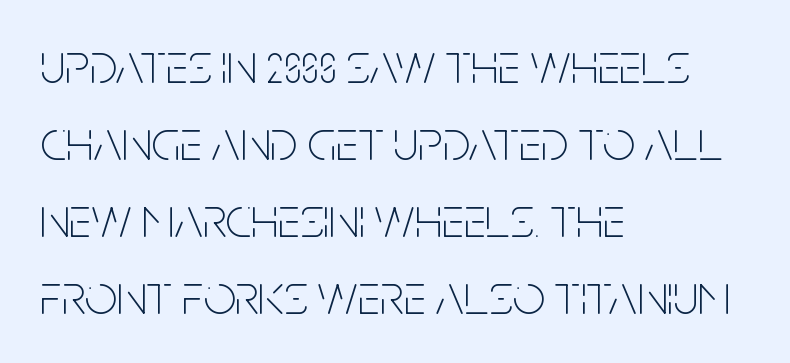
Q: Is the text bold? A: No.
Q: Is the text italic (slanted)? A: No, it is upright.
Q: Is the typeface a serif or a sans-serif typeface? A: Sans-serif.
Q: Is the text underlined? A: No.
Q: How is the paragraph aligned? A: Left-aligned.
Q: Is the spacing between letters normal or unusually wide? A: Normal.
Q: Is the spacing between lines tight, normal or loose? A: Normal.
Q: Width (condensed, normal, or wide)? A: Condensed.
Q: Stroke contrast? A: Low.
Q: x-height? A: Large.
Q: Monospaced? A: No.
